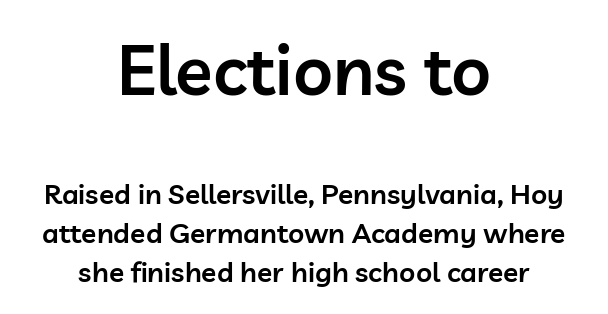
Q: Is the text bold? A: Semi-bold.
Q: Is the text italic (slanted)? A: No, it is upright.
Q: Is the typeface a serif or a sans-serif typeface? A: Sans-serif.
Q: Is the text underlined? A: No.
Q: How is the paragraph aligned? A: Centered.
Q: Is the spacing between letters normal or unusually wide? A: Normal.
Q: Is the spacing between lines tight, normal or loose? A: Normal.
Q: Which block of text is set in a larger size, the first (top) or the second (bottom)? A: The first (top) one.
Q: Width (condensed, normal, or wide)? A: Normal.
Q: Stroke contrast? A: Low.
Q: x-height? A: Medium.
Q: Monospaced? A: No.
